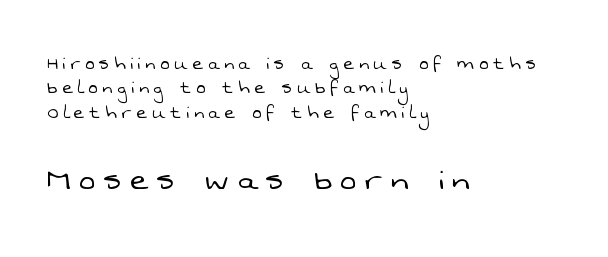
Q: Is the text bold? A: No.
Q: Is the typeface a serif or a sans-serif typeface? A: Sans-serif.
Q: Is the text underlined? A: No.
Q: How is the paragraph aligned? A: Left-aligned.
Q: Is the spacing between letters normal or unusually wide? A: Unusually wide.
Q: Is the spacing between lines tight, normal or loose? A: Tight.
Q: Which block of text is set in a larger size, the first (top) or the second (bottom)? A: The second (bottom) one.
Q: Width (condensed, normal, or wide)? A: Normal.
Q: Stroke contrast? A: Low.
Q: x-height? A: Medium.
Q: Monospaced? A: No.
